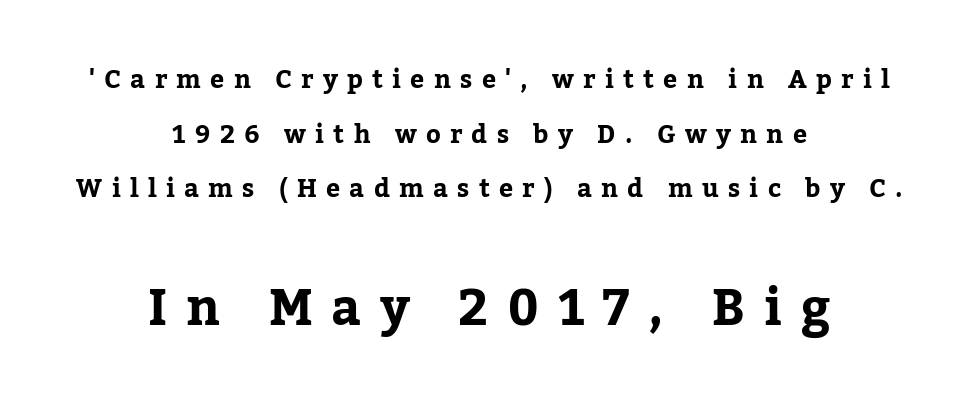
{"serif": "yes", "italic": "no", "width": "normal", "stroke_contrast": "low", "x_height": "medium", "monospaced": "no", "underline": "no", "align": "center", "line_spacing": "loose", "line_spacing_ratio": 2.19, "letter_spacing": "wide", "letter_spacing_em": 0.37, "larger_block": "second", "size_ratio": 2.0, "glyph_px": 50}
